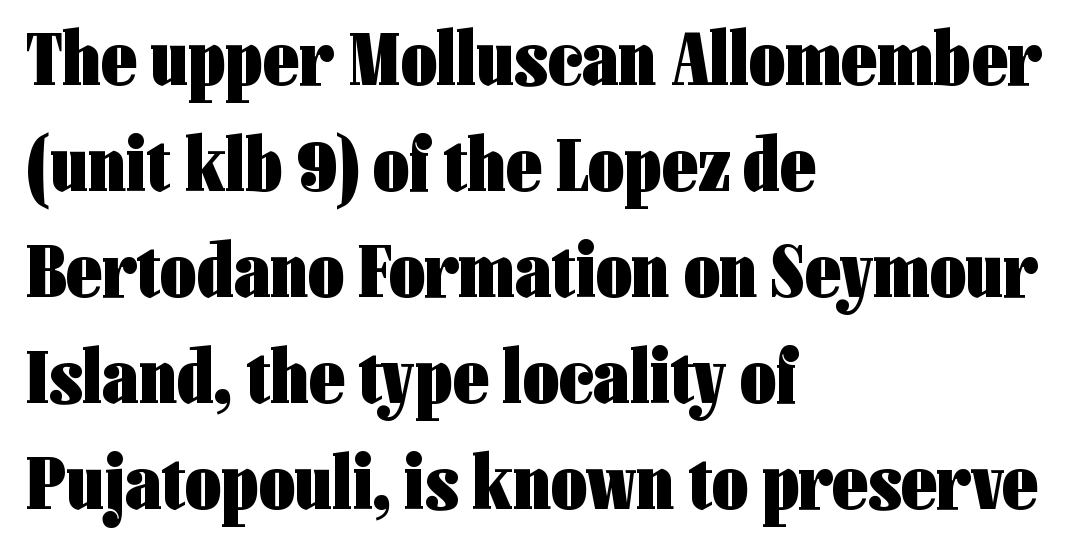
Q: Is the text bold? A: Yes.
Q: Is the text italic (slanted)? A: No, it is upright.
Q: Is the typeface a serif or a sans-serif typeface? A: Sans-serif.
Q: Is the text underlined? A: No.
Q: How is the paragraph aligned? A: Left-aligned.
Q: Is the spacing between letters normal or unusually wide? A: Normal.
Q: Is the spacing between lines tight, normal or loose? A: Normal.
Q: Width (condensed, normal, or wide)? A: Condensed.
Q: Stroke contrast? A: Low.
Q: x-height? A: Medium.
Q: Monospaced? A: No.
